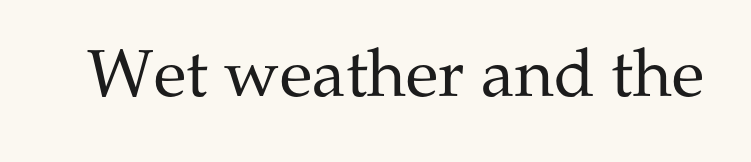
Q: Is the text bold? A: No.
Q: Is the text italic (slanted)? A: No, it is upright.
Q: Is the typeface a serif or a sans-serif typeface? A: Serif.
Q: Is the text underlined? A: No.
Q: Is the spacing between letters normal or unusually wide? A: Normal.
Q: Width (condensed, normal, or wide)? A: Normal.
Q: Stroke contrast? A: Medium.
Q: x-height? A: Medium.
Q: Monospaced? A: No.
